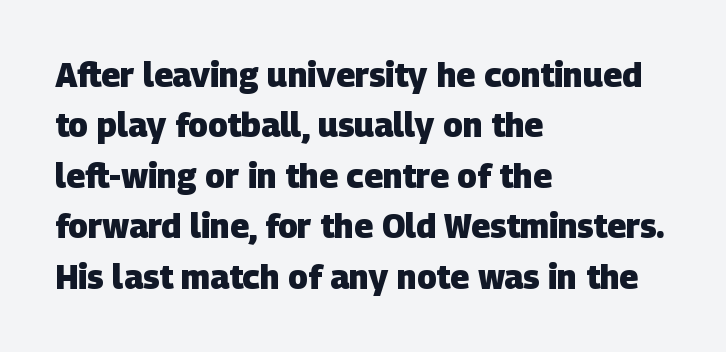
The image shows 33 px heavy sans-serif type; set left-aligned, normal line spacing (1.53x), normal letter spacing, not underlined; low stroke contrast and a large x-height.
